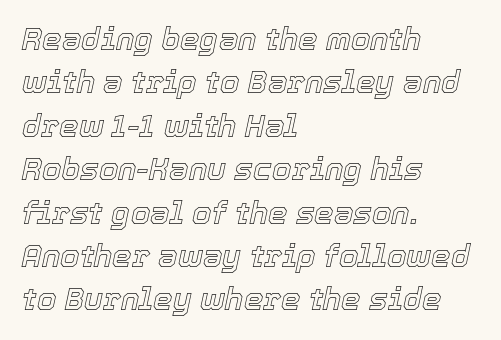
Q: Is the text italic (slanted)? A: Yes, it leans right by about 12 degrees.
Q: Is the text underlined? A: No.
Q: How is the paragraph aligned? A: Left-aligned.
Q: Is the spacing between letters normal or unusually wide? A: Normal.
Q: Is the spacing between lines tight, normal or loose? A: Normal.
Q: Width (condensed, normal, or wide)? A: Normal.
Q: x-height? A: Medium.
Q: Monospaced? A: No.
